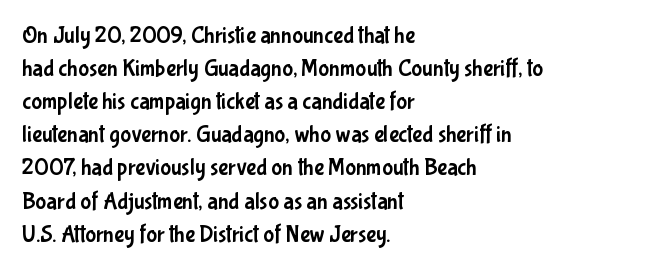
Q: Is the text italic (slanted)? A: No, it is upright.
Q: Is the text underlined? A: No.
Q: How is the paragraph aligned? A: Left-aligned.
Q: Is the spacing between letters normal or unusually wide? A: Normal.
Q: Is the spacing between lines tight, normal or loose? A: Normal.
